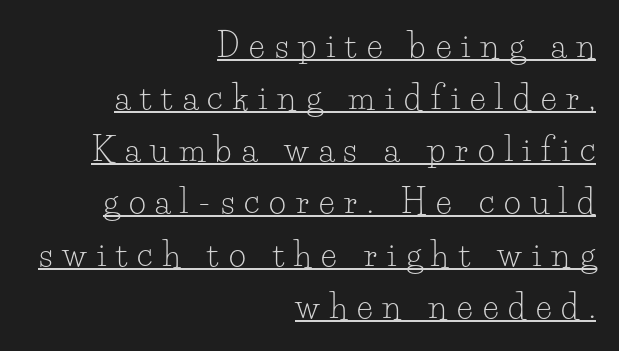
{"serif": "yes", "italic": "no", "bold": "no", "weight": "light", "width": "normal", "stroke_contrast": "low", "x_height": "small", "monospaced": "no", "underline": "yes", "align": "right", "line_spacing": "normal", "line_spacing_ratio": 1.58, "letter_spacing": "wide", "letter_spacing_em": 0.3, "glyph_px": 33}
